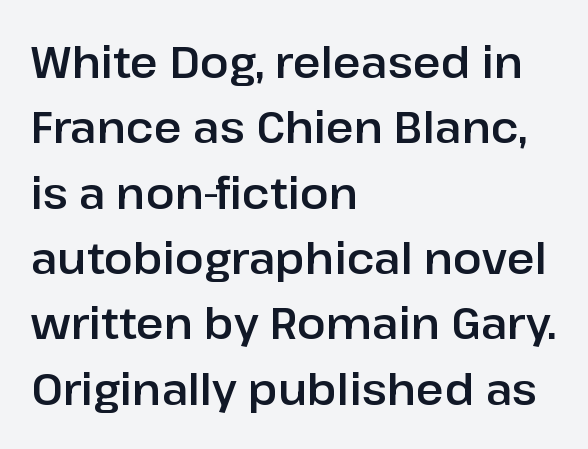
Q: Is the text italic (slanted)? A: No, it is upright.
Q: Is the typeface a serif or a sans-serif typeface? A: Sans-serif.
Q: Is the text underlined? A: No.
Q: How is the paragraph aligned? A: Left-aligned.
Q: Is the spacing between letters normal or unusually wide? A: Normal.
Q: Is the spacing between lines tight, normal or loose? A: Normal.
Q: Width (condensed, normal, or wide)? A: Normal.
Q: Stroke contrast? A: Low.
Q: x-height? A: Medium.
Q: Monospaced? A: No.
